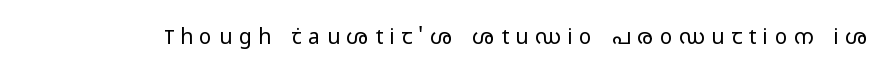
{"italic": "no", "bold": "no", "underline": "no", "letter_spacing": "wide", "letter_spacing_em": 0.32, "glyph_px": 21}
